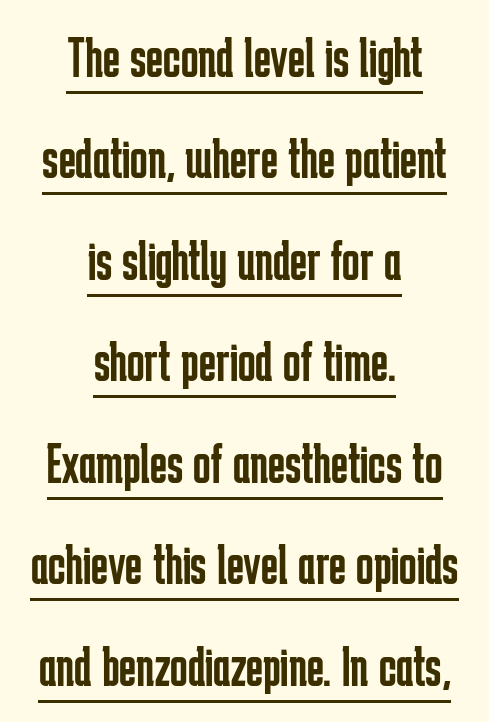
The image shows 58 px regular-weight, condensed sans-serif type, upright; set centered, line spacing 1.75x, normal letter spacing, underlined; low stroke contrast and a medium x-height.
